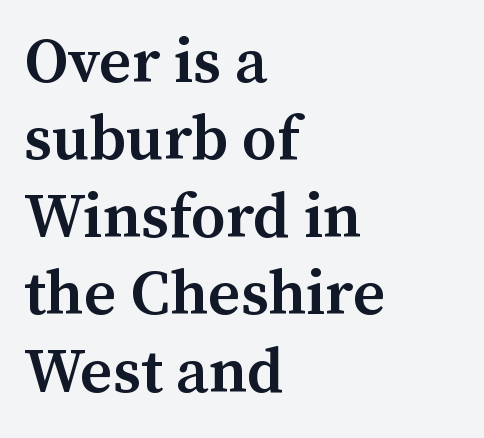
Q: Is the text bold? A: Semi-bold.
Q: Is the text italic (slanted)? A: No, it is upright.
Q: Is the typeface a serif or a sans-serif typeface? A: Serif.
Q: Is the text underlined? A: No.
Q: How is the paragraph aligned? A: Left-aligned.
Q: Is the spacing between letters normal or unusually wide? A: Normal.
Q: Width (condensed, normal, or wide)? A: Normal.
Q: Stroke contrast? A: Medium.
Q: x-height? A: Medium.
Q: Monospaced? A: No.
